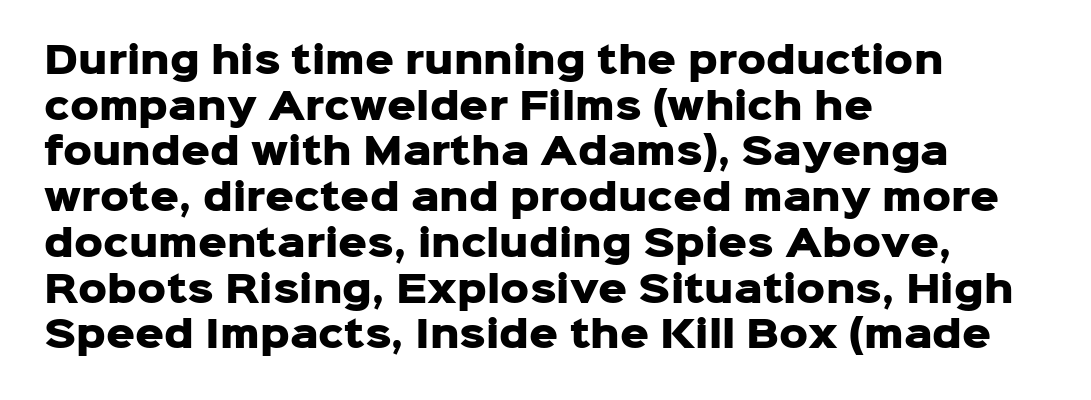
Q: Is the text bold? A: Yes.
Q: Is the text italic (slanted)? A: No, it is upright.
Q: Is the typeface a serif or a sans-serif typeface? A: Sans-serif.
Q: Is the text underlined? A: No.
Q: How is the paragraph aligned? A: Left-aligned.
Q: Is the spacing between letters normal or unusually wide? A: Normal.
Q: Is the spacing between lines tight, normal or loose? A: Normal.
Q: Width (condensed, normal, or wide)? A: Normal.
Q: Stroke contrast? A: Low.
Q: x-height? A: Medium.
Q: Monospaced? A: No.
